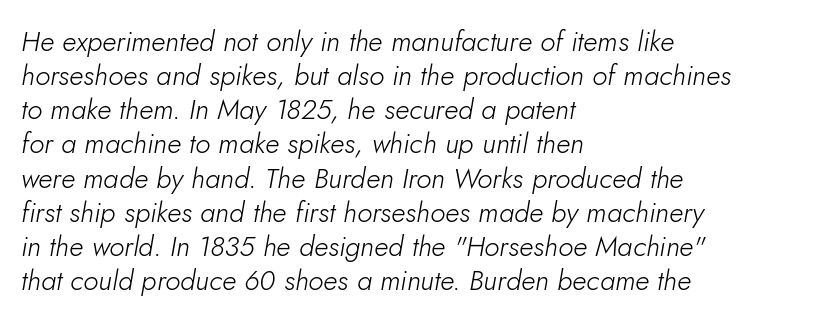
The image shows 28 px light type, italic (leaning right); set left-aligned, line spacing 1.22x, normal letter spacing, not underlined; low stroke contrast and a small x-height.
